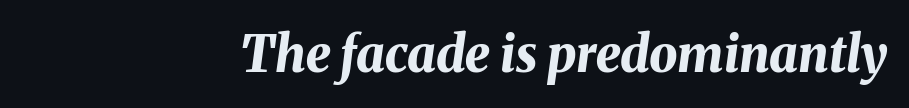
Q: Is the text bold? A: Yes.
Q: Is the text italic (slanted)? A: Yes, it leans right by about 8 degrees.
Q: Is the text underlined? A: No.
Q: How is the paragraph aligned? A: Right-aligned.
Q: Is the spacing between letters normal or unusually wide? A: Normal.
Q: Width (condensed, normal, or wide)? A: Normal.
Q: Stroke contrast? A: Medium.
Q: x-height? A: Medium.
Q: Monospaced? A: No.
